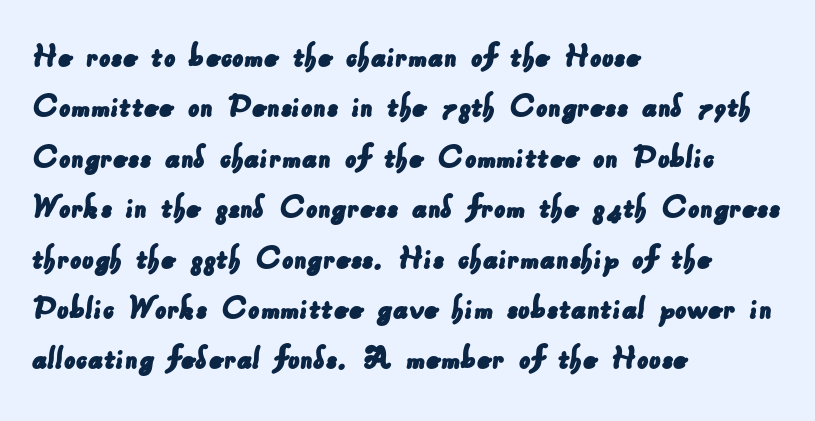
Q: Is the typeface a serif or a sans-serif typeface? A: Sans-serif.
Q: Is the text underlined? A: No.
Q: How is the paragraph aligned? A: Left-aligned.
Q: Is the spacing between letters normal or unusually wide? A: Normal.
Q: Is the spacing between lines tight, normal or loose? A: Normal.
Q: Width (condensed, normal, or wide)? A: Normal.
Q: Stroke contrast? A: Low.
Q: x-height? A: Small.
Q: Monospaced? A: No.
